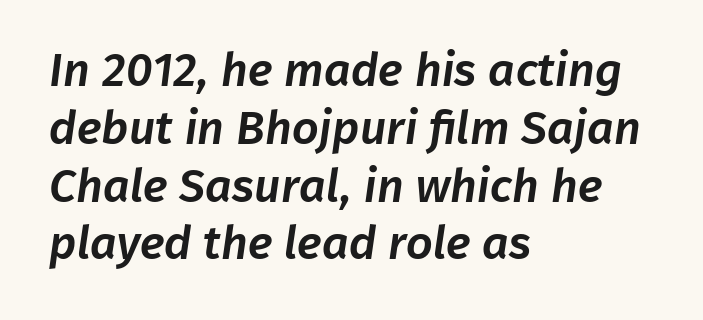
Anything drawn beneath the words? Only blank space. No feet cap the strokes, marking this as sans-serif type. Leftover space on each line is placed entirely after the last word. Proportional: the letters do not fall into vertical columns. A typesetter would call this zero additional tracking.
